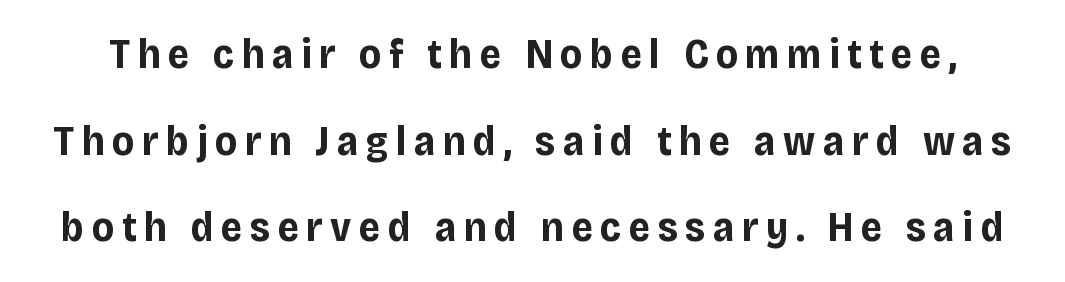
{"serif": "no", "italic": "no", "bold": "yes", "weight": "bold", "width": "normal", "stroke_contrast": "low", "x_height": "large", "monospaced": "no", "underline": "no", "line_spacing": "loose", "line_spacing_ratio": 2.06, "glyph_px": 42}
